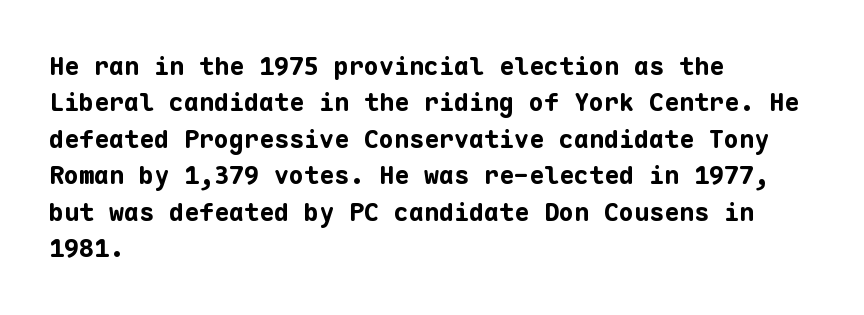
{"italic": "no", "bold": "yes", "underline": "no", "align": "left", "line_spacing": "normal", "line_spacing_ratio": 1.46, "letter_spacing": "normal", "letter_spacing_em": 0.0, "glyph_px": 25}
